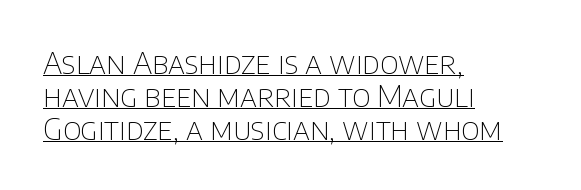
Q: Is the text bold? A: No.
Q: Is the text italic (slanted)? A: No, it is upright.
Q: Is the typeface a serif or a sans-serif typeface? A: Sans-serif.
Q: Is the text underlined? A: Yes.
Q: How is the paragraph aligned? A: Left-aligned.
Q: Is the spacing between letters normal or unusually wide? A: Normal.
Q: Is the spacing between lines tight, normal or loose? A: Tight.
Q: Width (condensed, normal, or wide)? A: Normal.
Q: Stroke contrast? A: Low.
Q: x-height? A: Large.
Q: Monospaced? A: No.
